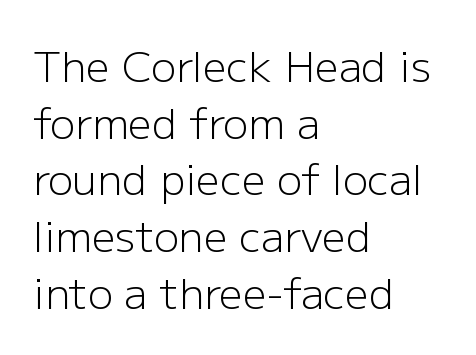
The image shows 42 px light sans-serif type, upright; set left-aligned, normal line spacing (1.35x), normal letter spacing, not underlined; low stroke contrast and a medium x-height.
